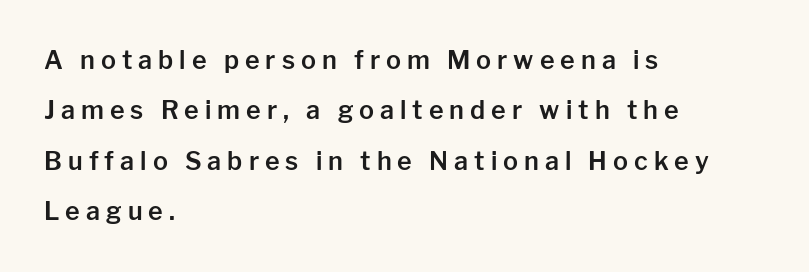
Alignment: flush left. What stands out about the letter spacing? Its width — letters are far apart. Regarding leading, the lines here are spaced well apart. A bare baseline throughout the passage.
